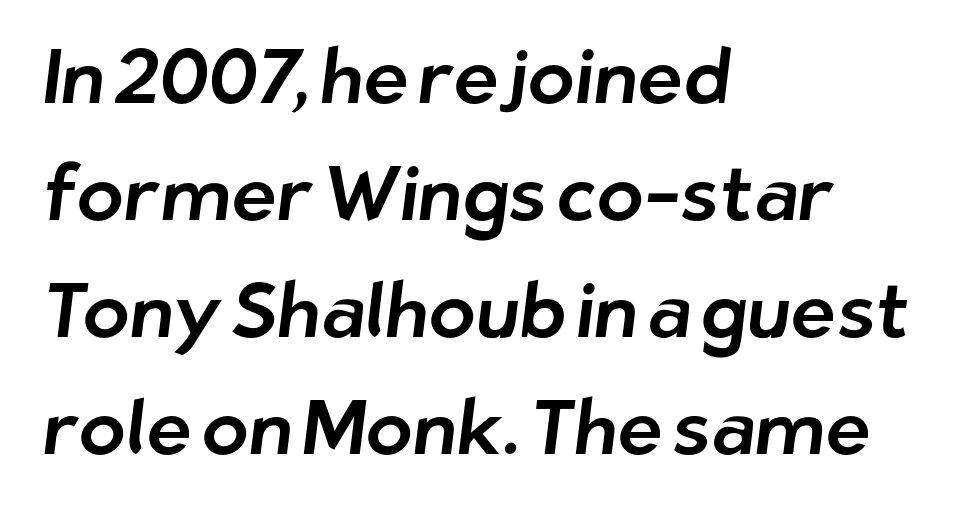
Q: Is the typeface a serif or a sans-serif typeface? A: Sans-serif.
Q: Is the text underlined? A: No.
Q: How is the paragraph aligned? A: Left-aligned.
Q: Is the spacing between letters normal or unusually wide? A: Normal.
Q: Is the spacing between lines tight, normal or loose? A: Normal.
Q: Width (condensed, normal, or wide)? A: Normal.
Q: Stroke contrast? A: Low.
Q: x-height? A: Medium.
Q: Monospaced? A: No.
